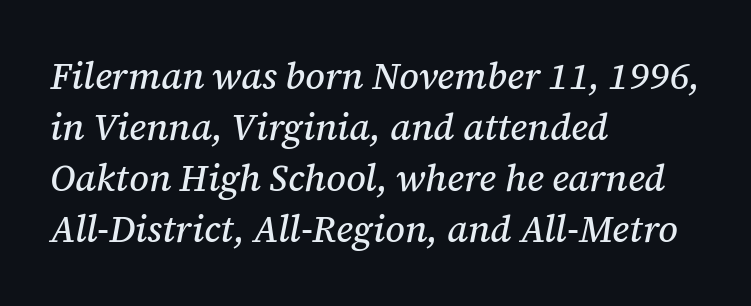
{"serif": "yes", "italic": "yes", "lean": "right", "slant_degrees": 12, "width": "normal", "stroke_contrast": "medium", "x_height": "medium", "monospaced": "no", "underline": "no", "align": "left", "line_spacing": "normal", "line_spacing_ratio": 1.38, "letter_spacing": "normal", "letter_spacing_em": 0.0, "glyph_px": 37}
